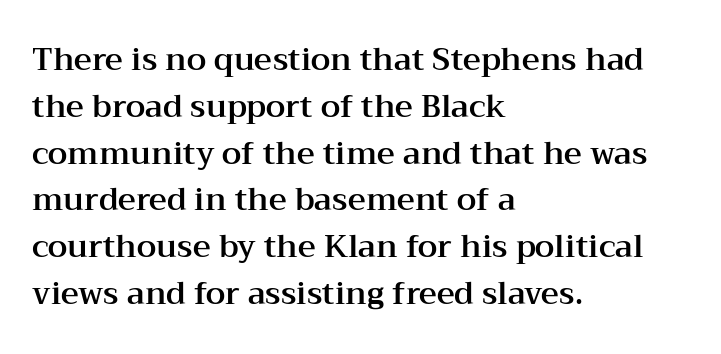
Q: Is the text italic (slanted)? A: No, it is upright.
Q: Is the typeface a serif or a sans-serif typeface? A: Serif.
Q: Is the text underlined? A: No.
Q: How is the paragraph aligned? A: Left-aligned.
Q: Is the spacing between letters normal or unusually wide? A: Normal.
Q: Is the spacing between lines tight, normal or loose? A: Normal.
Q: Width (condensed, normal, or wide)? A: Wide.
Q: Stroke contrast? A: Medium.
Q: x-height? A: Medium.
Q: Monospaced? A: No.
